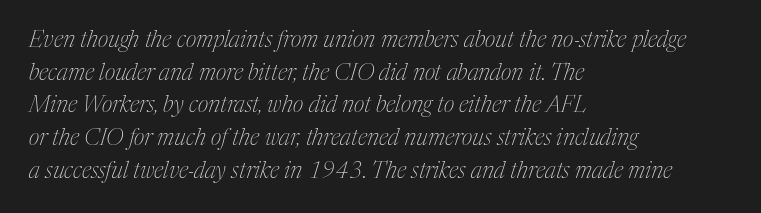
Horizontal alignment here is leftward, the default for most running prose. The strip under each line holds only bare page. The cut favours lightness, reaching ordinary text weight at its darkest. The designer left line spacing at the default.
